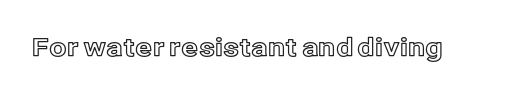
If you drew a line through each stem, it would be perfectly vertical. Characters follow at the spacing the type designer built in. The words here are not underlined.
